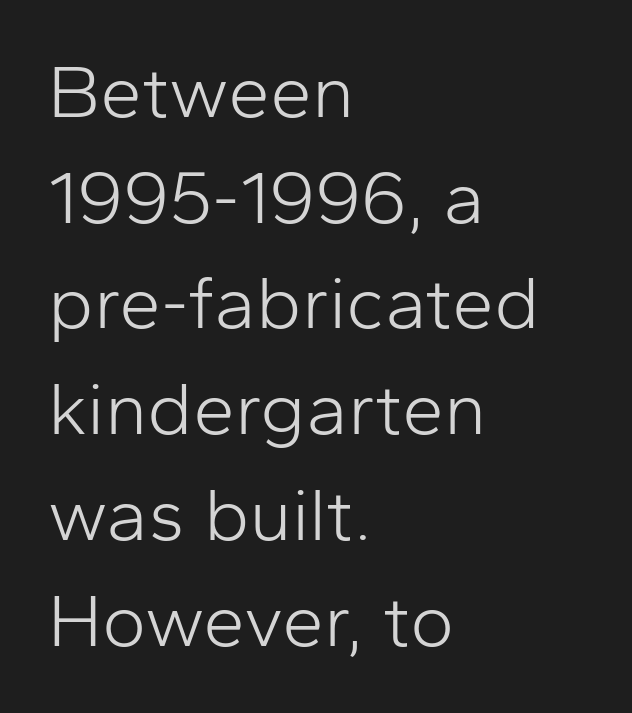
The image shows 75 px light sans-serif type, upright; set left-aligned, normal line spacing (1.41x), normal letter spacing, not underlined; low stroke contrast and a medium x-height.
